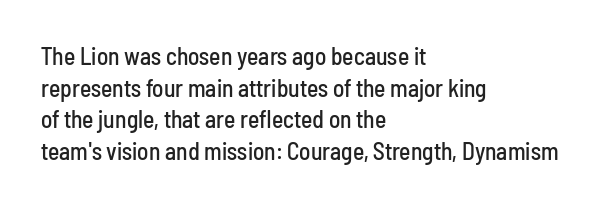
{"italic": "no", "underline": "no", "align": "left", "line_spacing": "normal", "line_spacing_ratio": 1.32, "letter_spacing": "normal", "letter_spacing_em": 0.0, "glyph_px": 24}
